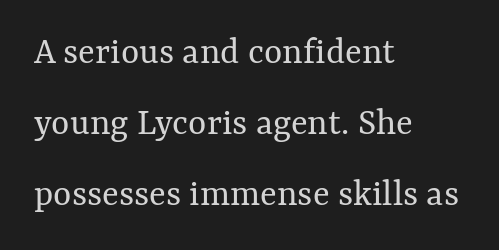
The image shows 39 px regular-weight type, upright; set left-aligned, line spacing 1.82x, normal letter spacing, not underlined; medium stroke contrast and a medium x-height.
